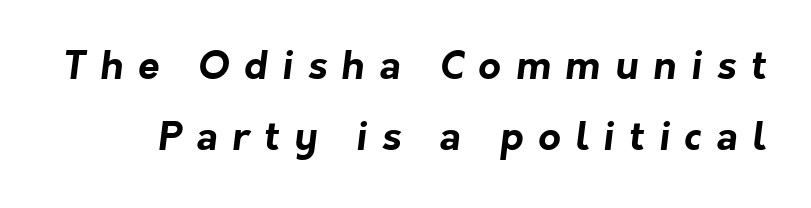
{"serif": "no", "bold": "yes", "weight": "bold", "width": "normal", "stroke_contrast": "low", "x_height": "medium", "monospaced": "no", "underline": "no", "line_spacing_ratio": 1.81, "letter_spacing": "wide", "letter_spacing_em": 0.37, "glyph_px": 39}
